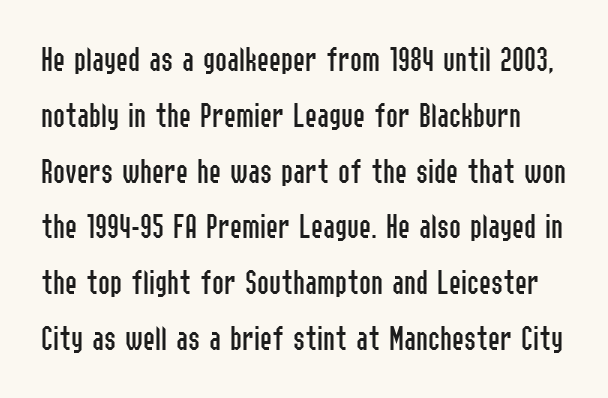
The image shows 36 px regular-weight, condensed sans-serif type, upright; set normal line spacing (1.55x), normal letter spacing, not underlined; low stroke contrast and a medium x-height.
